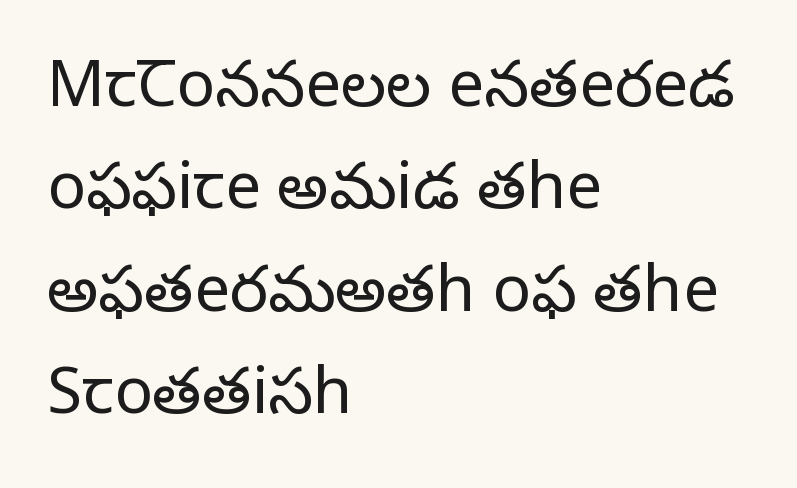
The image shows 64 px regular-weight serif type, upright; set left-aligned, normal line spacing (1.6x), normal letter spacing, not underlined; low stroke contrast and a large x-height.
